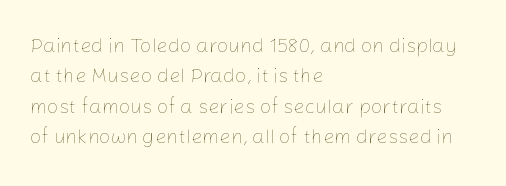
Q: Is the text bold? A: No.
Q: Is the text italic (slanted)? A: No, it is upright.
Q: Is the text underlined? A: No.
Q: How is the paragraph aligned? A: Left-aligned.
Q: Is the spacing between letters normal or unusually wide? A: Normal.
Q: Is the spacing between lines tight, normal or loose? A: Normal.
